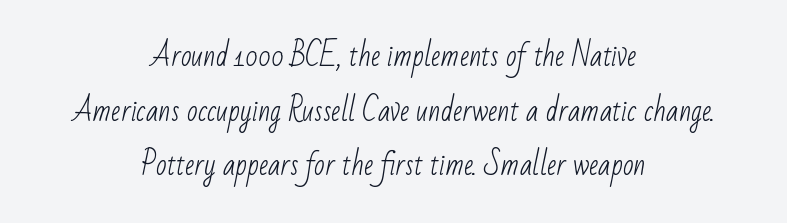
Q: Is the text bold? A: No.
Q: Is the typeface a serif or a sans-serif typeface? A: Sans-serif.
Q: Is the text underlined? A: No.
Q: How is the paragraph aligned? A: Centered.
Q: Is the spacing between letters normal or unusually wide? A: Normal.
Q: Is the spacing between lines tight, normal or loose? A: Loose.
Q: Width (condensed, normal, or wide)? A: Condensed.
Q: Stroke contrast? A: Low.
Q: x-height? A: Small.
Q: Monospaced? A: No.
